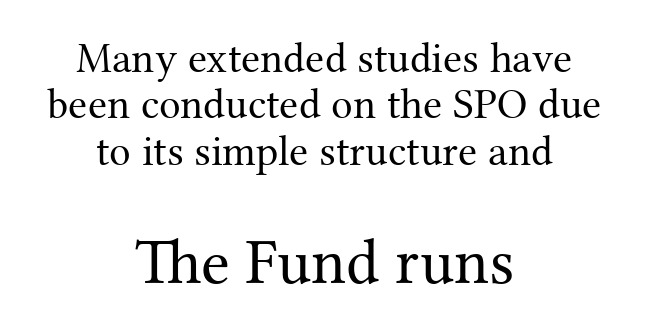
Q: Is the text bold? A: No.
Q: Is the text italic (slanted)? A: No, it is upright.
Q: Is the typeface a serif or a sans-serif typeface? A: Serif.
Q: Is the text underlined? A: No.
Q: How is the paragraph aligned? A: Centered.
Q: Is the spacing between letters normal or unusually wide? A: Normal.
Q: Is the spacing between lines tight, normal or loose? A: Tight.
Q: Which block of text is set in a larger size, the first (top) or the second (bottom)? A: The second (bottom) one.
Q: Width (condensed, normal, or wide)? A: Normal.
Q: Stroke contrast? A: Medium.
Q: x-height? A: Medium.
Q: Monospaced? A: No.
